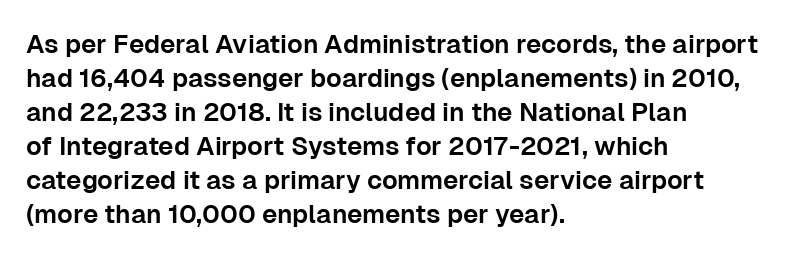
The passage is arranged the way most books set body copy — flush left. This is roman type, the default non-slanted kind. The rows are spaced the way most documents space them. The letterforms sit shoulder to shoulder at normal distance. Honestly, there is no underline to notice here at all.
